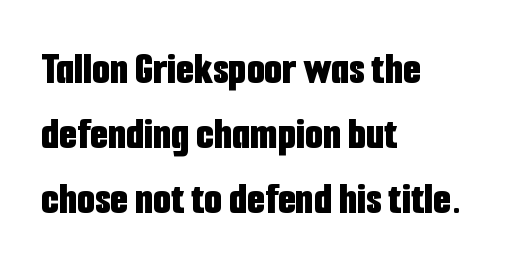
Observe the ordinary spacing: letters are neighbours, not strangers. The font is running at its bold setting. I'd call this a sans setting — the letters go barefoot. Characters remain perfectly vertical along every line. Layout note: lines flush left. Plain, unruled lines of type.
